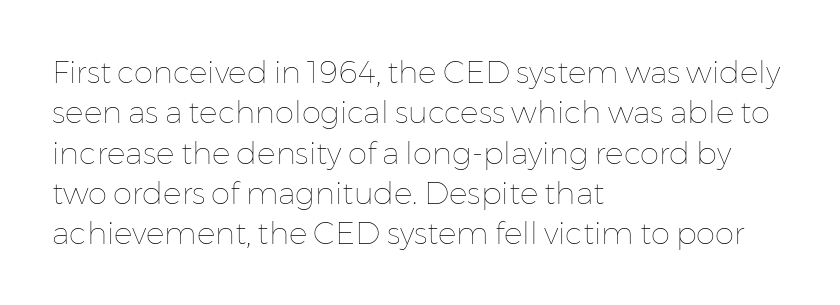
Q: Is the text bold? A: No.
Q: Is the text italic (slanted)? A: No, it is upright.
Q: Is the text underlined? A: No.
Q: How is the paragraph aligned? A: Left-aligned.
Q: Is the spacing between letters normal or unusually wide? A: Normal.
Q: Is the spacing between lines tight, normal or loose? A: Normal.
Q: Width (condensed, normal, or wide)? A: Normal.
Q: Stroke contrast? A: Low.
Q: x-height? A: Medium.
Q: Monospaced? A: No.
